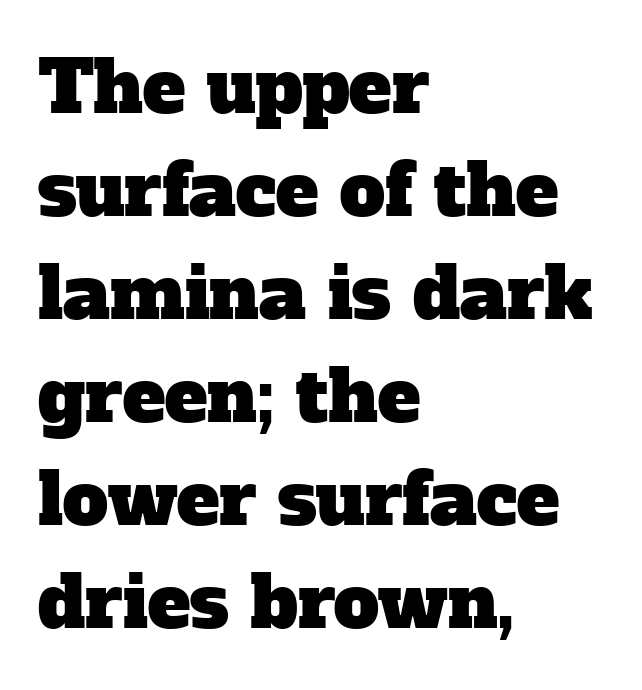
Q: Is the typeface a serif or a sans-serif typeface? A: Serif.
Q: Is the text underlined? A: No.
Q: How is the paragraph aligned? A: Left-aligned.
Q: Is the spacing between letters normal or unusually wide? A: Normal.
Q: Is the spacing between lines tight, normal or loose? A: Normal.
Q: Width (condensed, normal, or wide)? A: Normal.
Q: Stroke contrast? A: Low.
Q: x-height? A: Medium.
Q: Monospaced? A: No.
